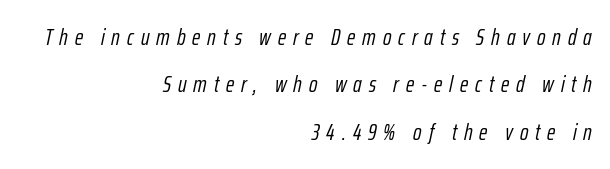
The type is letterspaced generously, with wide tracking. The typesetting does not lean heavy: it is not bold. This rendering uses right alignment, leaving the left contour irregular. Each new line begins a long way beneath the previous one. The letters are slanted; this is an italic face.
